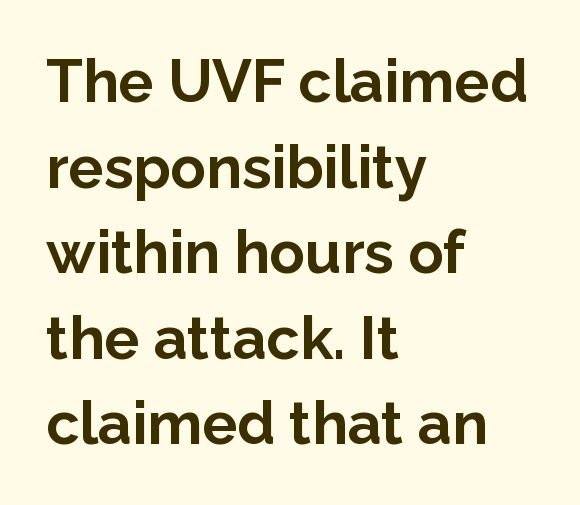
Quick note: interline space is typical. The zone under the glyphs is completely vacant. The typography opts for an upright posture over an oblique one. The characters look thick and weighty, a clear bold.
